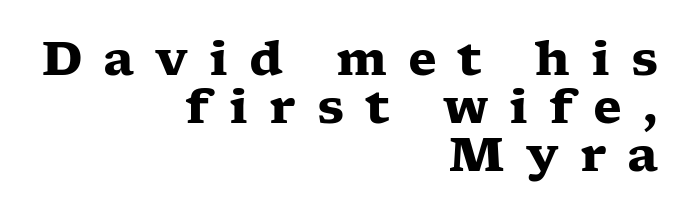
The image shows 47 px heavy, wide serif type, upright; set right-aligned, tight line spacing (1.02x), unusually wide letter spacing (+0.44 em), not underlined; low stroke contrast and a medium x-height.
